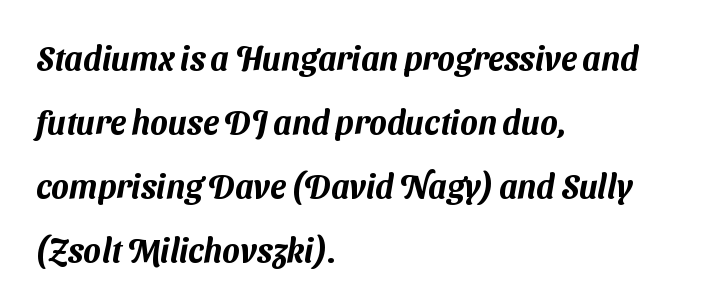
Loosely led — the rows are spread out. Do the characters align in a grid? No, the font is proportional. Look at the tracking — it's just the regular setting, nothing added. Words float on clear page, feet unadorned. Which margin do the lines hug? The left one — the right edge is uneven.
